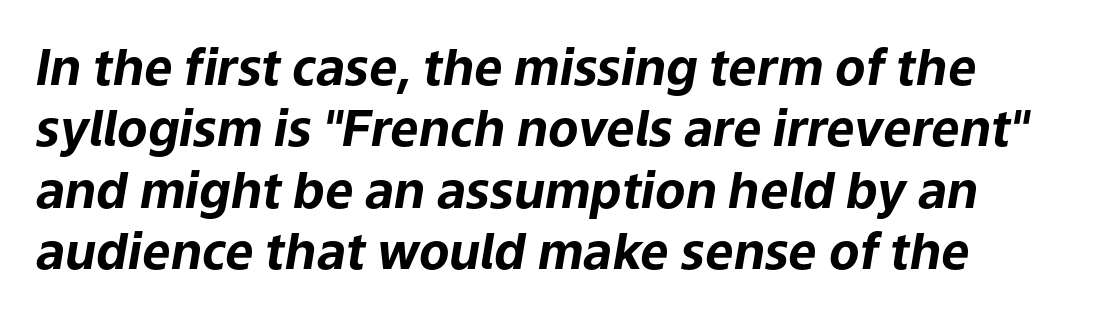
Q: Is the text bold? A: Yes.
Q: Is the text italic (slanted)? A: Yes, it leans right by about 9 degrees.
Q: Is the text underlined? A: No.
Q: Is the spacing between letters normal or unusually wide? A: Normal.
Q: Width (condensed, normal, or wide)? A: Normal.
Q: Stroke contrast? A: Low.
Q: x-height? A: Medium.
Q: Monospaced? A: No.
